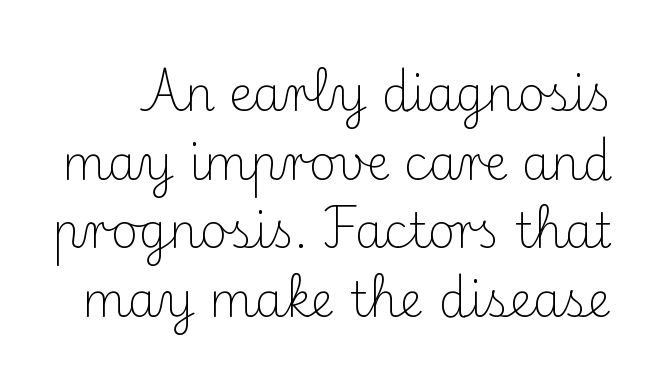
{"serif": "yes", "italic": "no", "bold": "no", "weight": "light", "width": "normal", "stroke_contrast": "medium", "x_height": "small", "monospaced": "no", "underline": "no", "line_spacing": "normal", "line_spacing_ratio": 1.46, "letter_spacing": "normal", "letter_spacing_em": 0.0, "glyph_px": 47}
